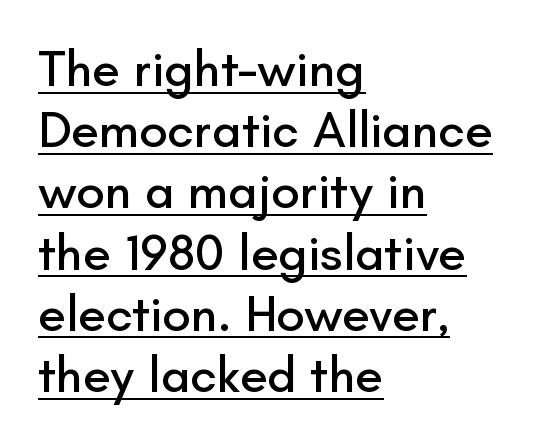
Q: Is the text italic (slanted)? A: No, it is upright.
Q: Is the typeface a serif or a sans-serif typeface? A: Sans-serif.
Q: Is the text underlined? A: Yes.
Q: How is the paragraph aligned? A: Left-aligned.
Q: Is the spacing between letters normal or unusually wide? A: Normal.
Q: Width (condensed, normal, or wide)? A: Normal.
Q: Stroke contrast? A: Low.
Q: x-height? A: Small.
Q: Monospaced? A: No.
